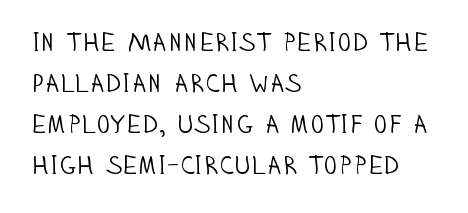
The image shows 26 px text type, upright; set left-aligned, normal line spacing (1.58x), normal letter spacing, not underlined.
